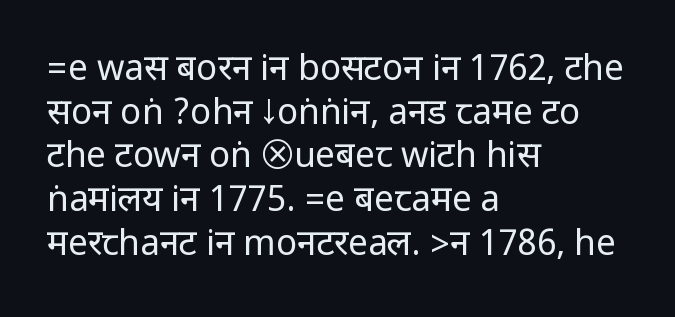
Descender tails drop into unmarked territory. The characters display no serif detailing; their extremities are plain. Default kerning and tracking; the words read as compact shapes. What's the leading like? Ordinary, nothing unusual.
